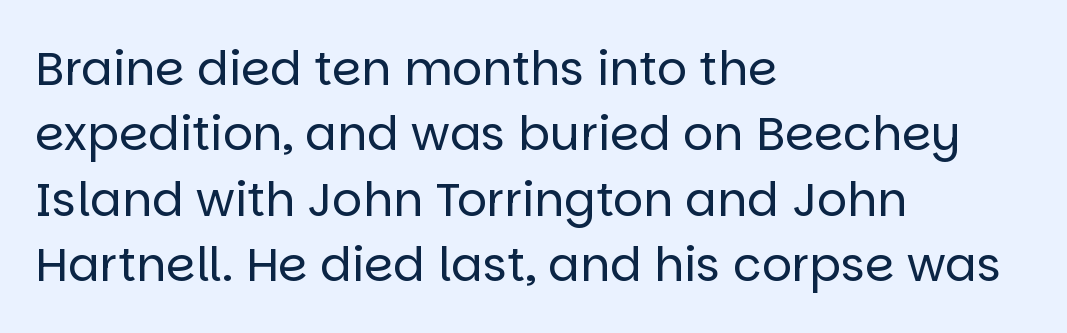
The image shows 47 px regular-weight sans-serif type, upright; set left-aligned, normal line spacing (1.39x), normal letter spacing, not underlined; low stroke contrast and a large x-height.
